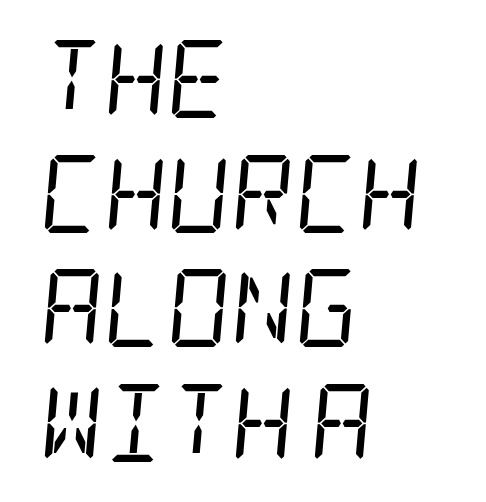
Q: Is the text bold? A: No.
Q: Is the text italic (slanted)? A: Yes, it leans right by about 5 degrees.
Q: Is the typeface a serif or a sans-serif typeface? A: Serif.
Q: Is the text underlined? A: No.
Q: How is the paragraph aligned? A: Left-aligned.
Q: Is the spacing between letters normal or unusually wide? A: Normal.
Q: Is the spacing between lines tight, normal or loose? A: Normal.
Q: Width (condensed, normal, or wide)? A: Condensed.
Q: Stroke contrast? A: Low.
Q: x-height? A: Large.
